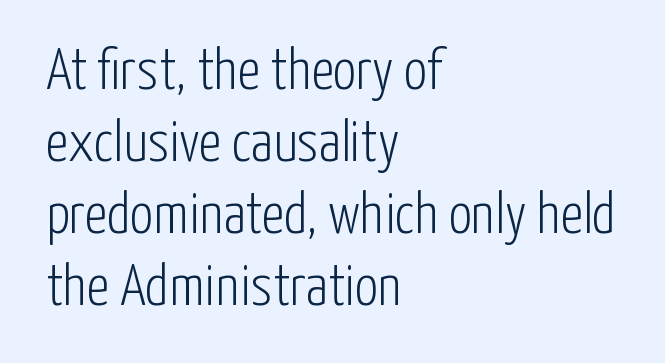
You could not count columns in this text — the font is proportionally spaced. Think standard paragraph weight, or any step lighter than that. These lines are composed in type without serifs. The type sits square on the baseline with zero lean. Alignment: flush left.
